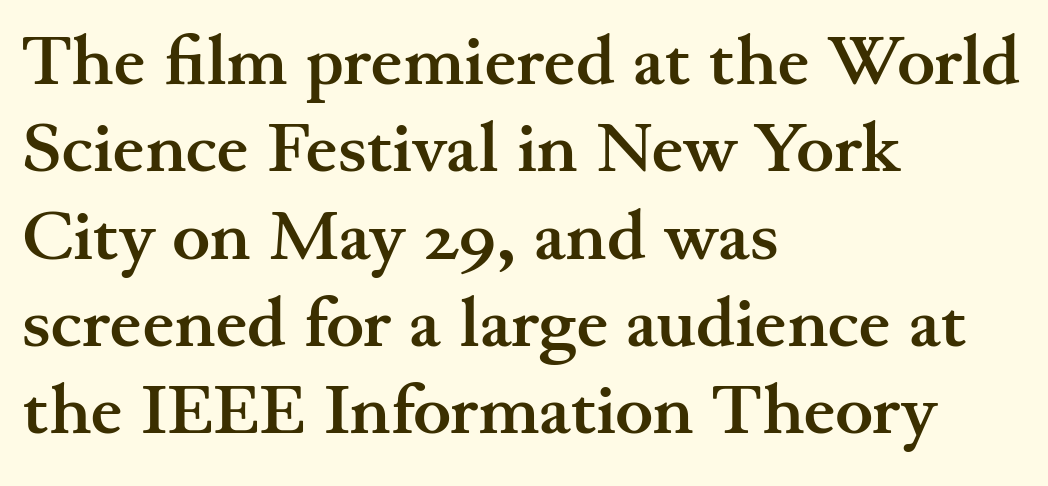
Honestly, the letter spacing is just normal — you wouldn't notice it. A typesetter would call this proportional, since set widths differ per character. Pretty heavy lettering here — definitely bold. The letters carry serifs — small finishing strokes at the ends of their stems. Line beginnings align vertically; line endings do not.
